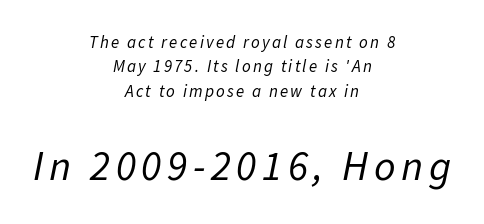
Do the characters align in a grid? No, the font is proportional. There's an unmistakable incline to the writing here. No letter is thick-stroked: the sample isn't bold. Look at the glyph heights: the lower group is clearly the bigger setting. Which margin do the lines hug? Neither — every line sits in the middle.
